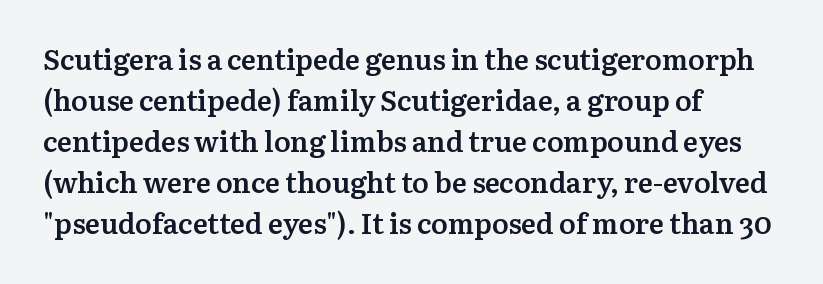
Q: Is the text bold? A: Semi-bold.
Q: Is the text italic (slanted)? A: No, it is upright.
Q: Is the typeface a serif or a sans-serif typeface? A: Serif.
Q: Is the text underlined? A: No.
Q: How is the paragraph aligned? A: Left-aligned.
Q: Is the spacing between letters normal or unusually wide? A: Normal.
Q: Is the spacing between lines tight, normal or loose? A: Normal.
Q: Width (condensed, normal, or wide)? A: Normal.
Q: Stroke contrast? A: Medium.
Q: x-height? A: Medium.
Q: Monospaced? A: No.
